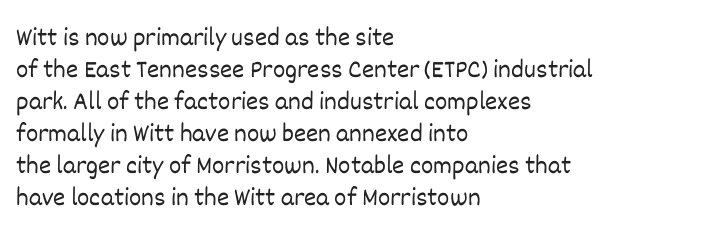
{"italic": "no", "bold": "no", "underline": "no", "align": "left", "line_spacing_ratio": 1.23, "letter_spacing": "normal", "letter_spacing_em": 0.0, "glyph_px": 26}
